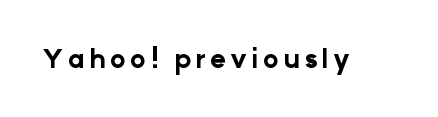
Q: Is the text bold? A: Yes.
Q: Is the text italic (slanted)? A: No, it is upright.
Q: Is the text underlined? A: No.
